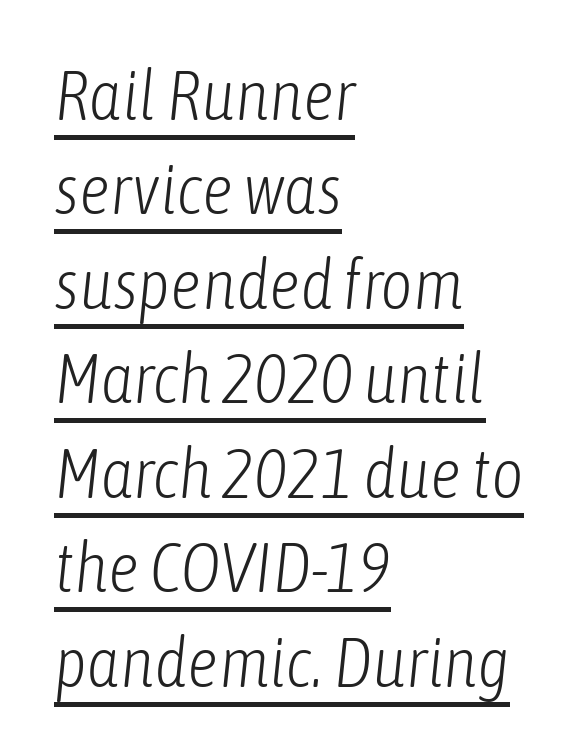
{"italic": "yes", "lean": "right", "slant_degrees": 6, "bold": "no", "weight": "light", "width": "condensed", "stroke_contrast": "low", "x_height": "medium", "monospaced": "no", "underline": "yes", "align": "left", "line_spacing": "normal", "line_spacing_ratio": 1.35, "letter_spacing": "normal", "letter_spacing_em": 0.0, "glyph_px": 70}
